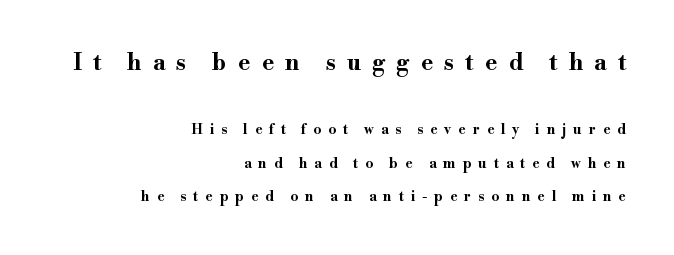
Whoever set this made the first block the dominant, larger element. The letters stand straight up with perfectly vertical stems. Regarding leading, the lines here are spaced well apart. The rendering anchors every line to the right-hand side. Only glyphs here, with clear space below each row.
